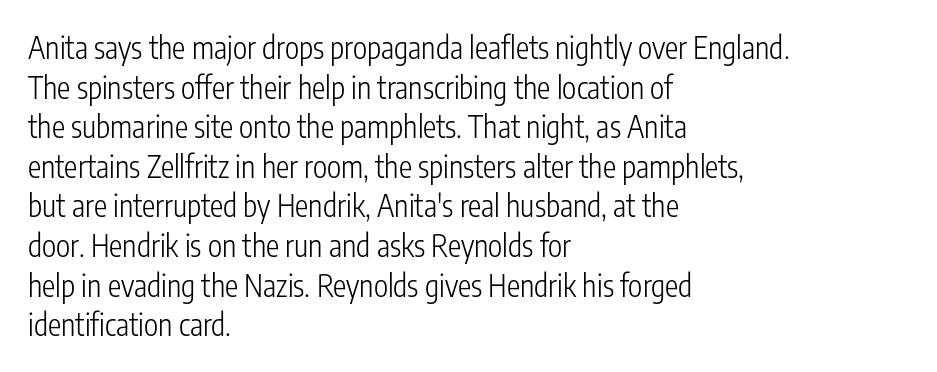
Q: Is the text bold? A: No.
Q: Is the text italic (slanted)? A: No, it is upright.
Q: Is the typeface a serif or a sans-serif typeface? A: Sans-serif.
Q: Is the text underlined? A: No.
Q: How is the paragraph aligned? A: Left-aligned.
Q: Is the spacing between letters normal or unusually wide? A: Normal.
Q: Is the spacing between lines tight, normal or loose? A: Normal.
Q: Width (condensed, normal, or wide)? A: Condensed.
Q: Stroke contrast? A: Low.
Q: x-height? A: Medium.
Q: Monospaced? A: No.
